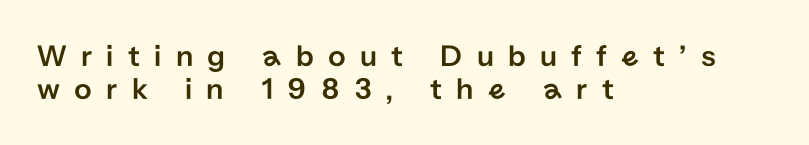
The image shows 31 px sans-serif type, upright; set left-aligned, tight line spacing (1.08x), unusually wide letter spacing (+0.46 em), not underlined; low stroke contrast and a medium x-height.
